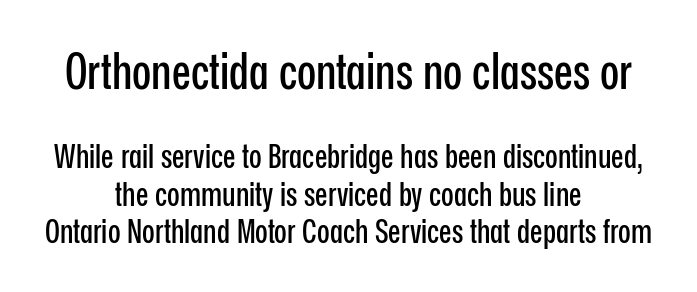
The image shows 50 px condensed sans-serif type, upright; set centered, tight line spacing (1.13x), normal letter spacing, not underlined; the first (top) block is 1.52x larger; low stroke contrast and a medium x-height.
